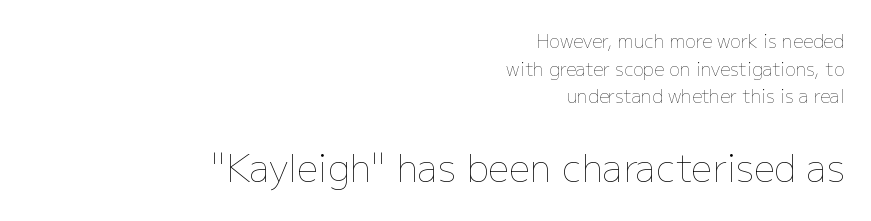
The image shows 37 px thin type, upright; set right-aligned, normal line spacing (1.53x), normal letter spacing, not underlined; the second (bottom) block is 2.06x larger; low stroke contrast and a medium x-height.
